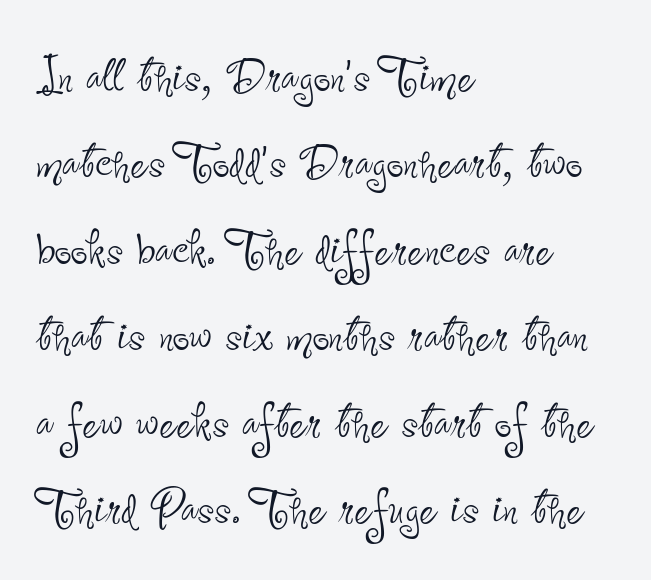
{"serif": "no", "bold": "no", "weight": "thin", "width": "condensed", "stroke_contrast": "low", "x_height": "small", "monospaced": "no", "underline": "no", "align": "left", "line_spacing": "normal", "line_spacing_ratio": 1.44, "letter_spacing": "normal", "letter_spacing_em": 0.0, "glyph_px": 60}
